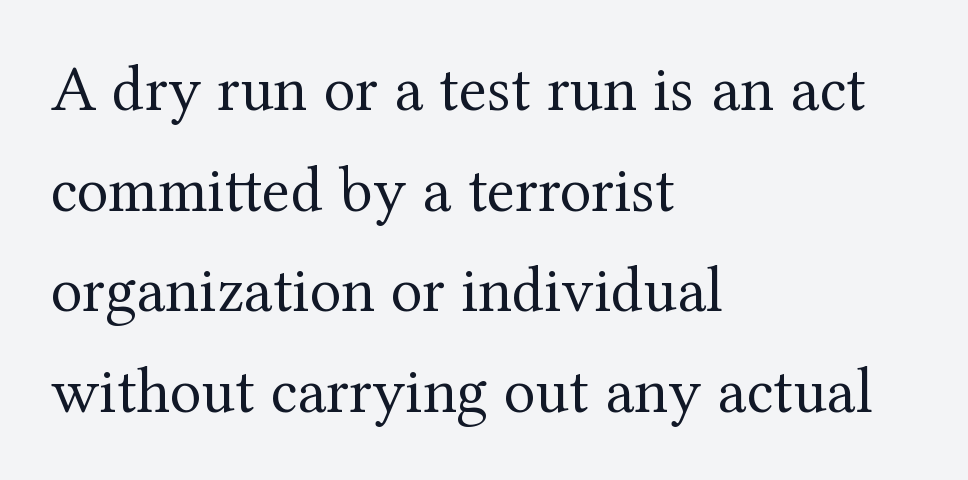
Descenders are the only things crossing below the line. Is this a heavy cut? Hardly; it is regular or lighter. The rag falls on the right side of this text block. A typesetter would call this proportional, since set widths differ per character. One glance says typical: line gaps are just what's usual. The letters stand straight up with perfectly vertical stems.
